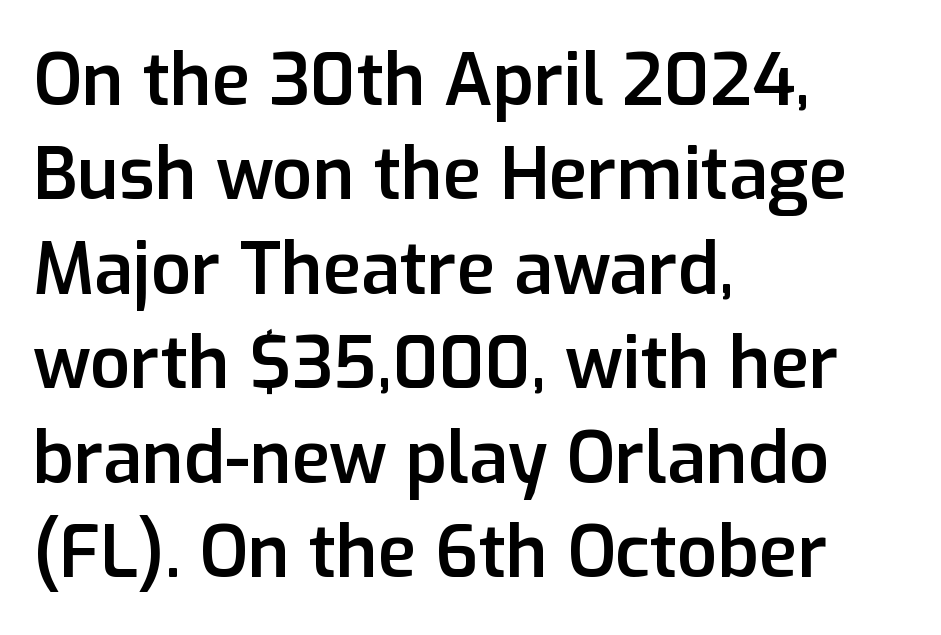
The image shows 71 px semibold sans-serif type, upright; set left-aligned, normal line spacing (1.33x), normal letter spacing, not underlined; low stroke contrast and a medium x-height.
